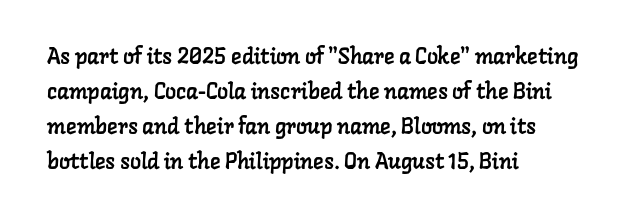
Layout note: lines flush left. Descenders are the only things crossing below the line. The vertical gap from one line to the next is medium. Caption: standard tracking, unaltered.
